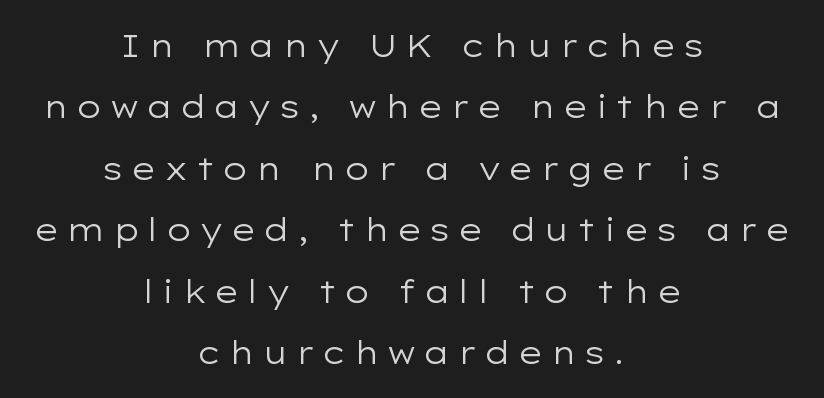
Q: Is the text bold? A: No.
Q: Is the text italic (slanted)? A: No, it is upright.
Q: Is the typeface a serif or a sans-serif typeface? A: Sans-serif.
Q: Is the text underlined? A: No.
Q: How is the paragraph aligned? A: Centered.
Q: Is the spacing between letters normal or unusually wide? A: Unusually wide.
Q: Is the spacing between lines tight, normal or loose? A: Loose.
Q: Width (condensed, normal, or wide)? A: Wide.
Q: Stroke contrast? A: Low.
Q: x-height? A: Medium.
Q: Monospaced? A: No.
